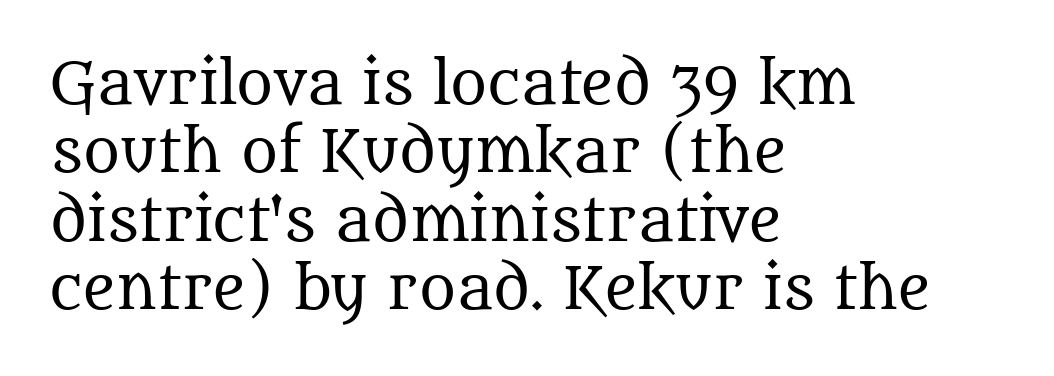
{"serif": "yes", "italic": "no", "bold": "no", "weight": "regular", "width": "normal", "stroke_contrast": "medium", "x_height": "large", "monospaced": "no", "underline": "no", "align": "left", "line_spacing_ratio": 1.22, "letter_spacing": "normal", "letter_spacing_em": 0.0, "glyph_px": 56}
